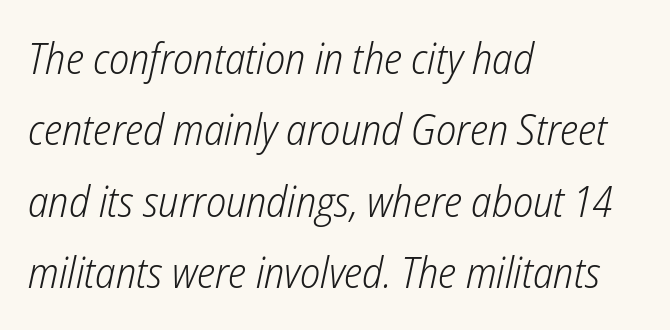
The image shows 43 px light, condensed type, italic (leaning right); set left-aligned, normal line spacing (1.66x), normal letter spacing, not underlined; low stroke contrast and a medium x-height.
